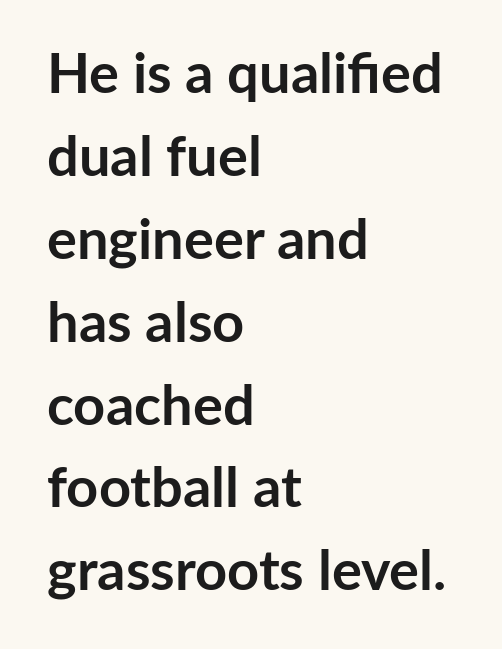
The image shows 56 px semibold sans-serif type, upright; set left-aligned, normal line spacing (1.48x), normal letter spacing, not underlined; low stroke contrast and a medium x-height.
